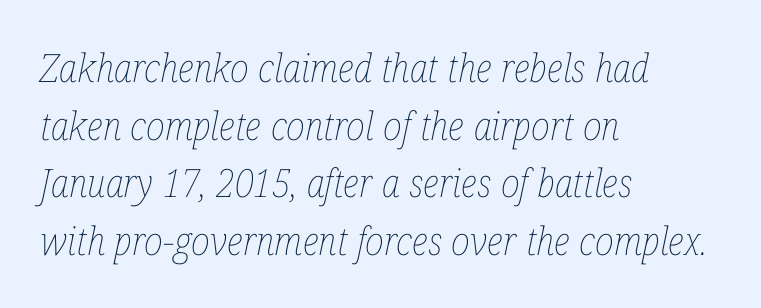
Q: Is the text bold? A: No.
Q: Is the text italic (slanted)? A: Yes, it leans right by about 12 degrees.
Q: Is the text underlined? A: No.
Q: How is the paragraph aligned? A: Left-aligned.
Q: Is the spacing between letters normal or unusually wide? A: Normal.
Q: Is the spacing between lines tight, normal or loose? A: Normal.
Q: Width (condensed, normal, or wide)? A: Condensed.
Q: Stroke contrast? A: Low.
Q: x-height? A: Medium.
Q: Monospaced? A: No.
